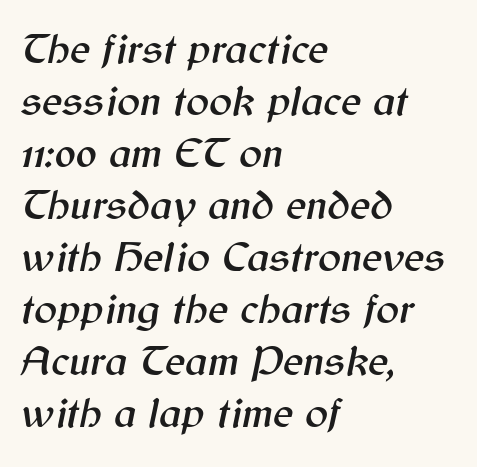
This rendering uses left alignment, leaving the right contour irregular. In terms of posture, this sample is oblique. Decoration check: the copy has no underline. Letter spacing: default. The rendering uses natural spacing where letterforms have individual widths.
